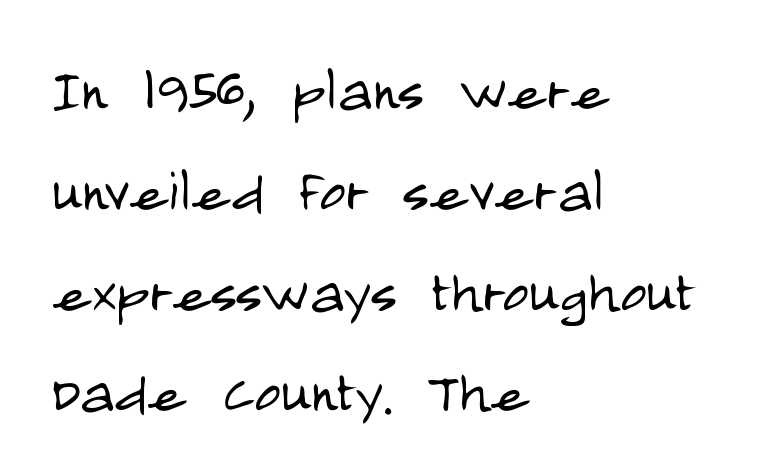
The image shows 72 px light, condensed sans-serif type, upright; set left-aligned, normal line spacing (1.4x), normal letter spacing, not underlined; low stroke contrast and a large x-height.
